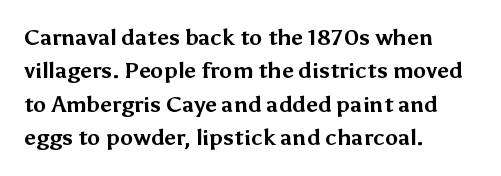
The strip under each line holds only bare page. Between one letter and the next there's only the usual sliver of space. Is there any slant? The stems are plumb. Plenty of ink on the page — the face is bold. Leading matches the norm, producing a regular column.
